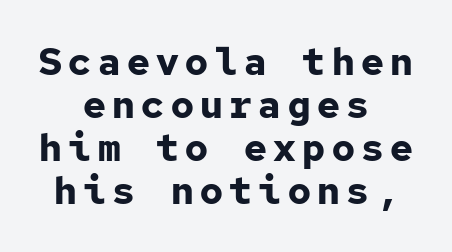
{"serif": "no", "italic": "no", "bold": "yes", "weight": "bold", "width": "normal", "stroke_contrast": "low", "x_height": "medium", "monospaced": "yes", "underline": "no", "align": "center", "line_spacing": "tight", "line_spacing_ratio": 1.13, "glyph_px": 38}
